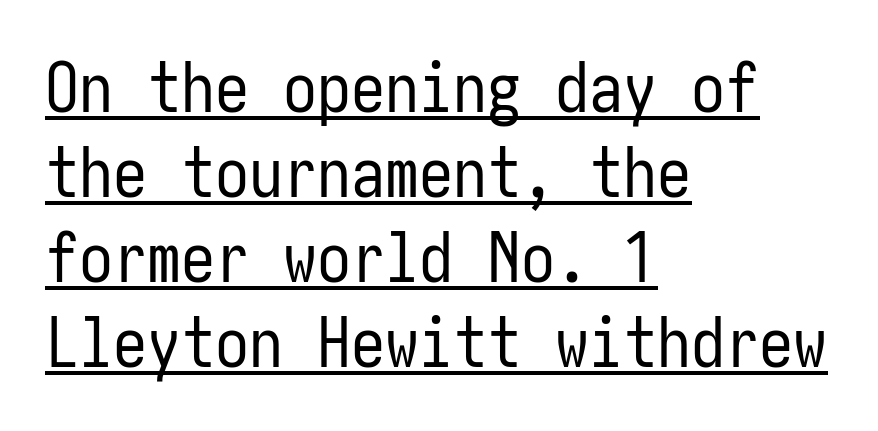
Students, observe: this is what conventionally led text looks like. This is the regular roman posture of the typeface. This rendering features underlined lettering. A sans-serif font was chosen for this passage.
